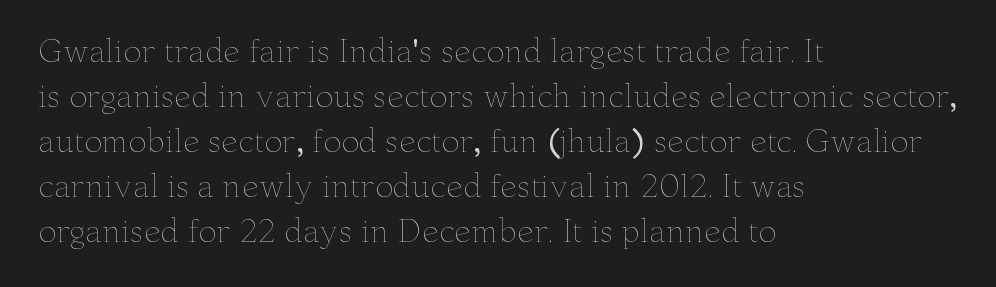
{"italic": "no", "bold": "no", "weight": "thin", "width": "wide", "stroke_contrast": "low", "x_height": "small", "monospaced": "no", "underline": "no", "align": "left", "line_spacing": "normal", "line_spacing_ratio": 1.5, "letter_spacing": "normal", "letter_spacing_em": 0.0, "glyph_px": 30}
